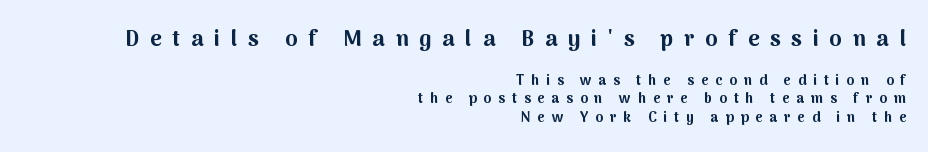
The image shows 22 px bold type, upright; set right-aligned, normal line spacing (1.32x), unusually wide letter spacing (+0.49 em), not underlined; the first (top) block is 1.57x larger.
